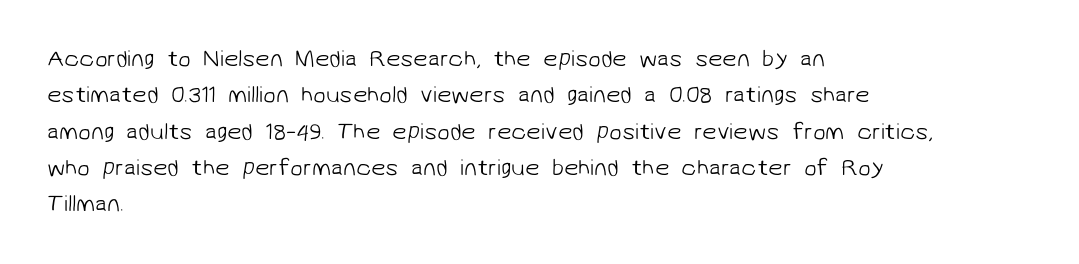
Q: Is the text bold? A: No.
Q: Is the text underlined? A: No.
Q: How is the paragraph aligned? A: Left-aligned.
Q: Is the spacing between letters normal or unusually wide? A: Normal.
Q: Is the spacing between lines tight, normal or loose? A: Normal.
